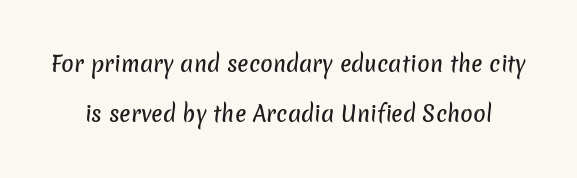
{"underline": "no", "line_spacing": "loose", "line_spacing_ratio": 2.38, "letter_spacing": "normal", "letter_spacing_em": 0.0, "glyph_px": 21}
